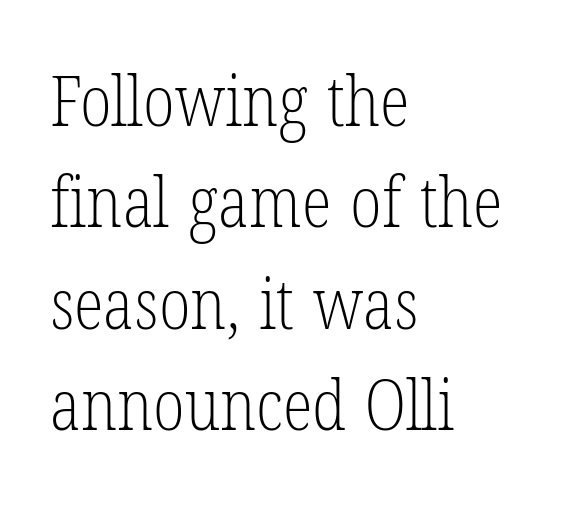
The image shows 69 px light, condensed serif type, upright; set left-aligned, normal line spacing (1.47x), normal letter spacing, not underlined; low stroke contrast and a medium x-height.
